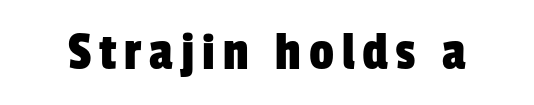
{"serif": "no", "width": "condensed", "stroke_contrast": "low", "x_height": "medium", "monospaced": "no", "underline": "no", "glyph_px": 55}
